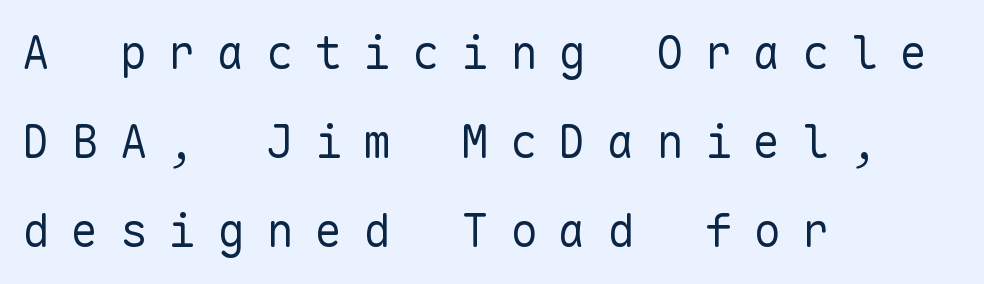
Q: Is the text bold? A: No.
Q: Is the text italic (slanted)? A: No, it is upright.
Q: Is the typeface a serif or a sans-serif typeface? A: Sans-serif.
Q: Is the text underlined? A: No.
Q: How is the paragraph aligned? A: Left-aligned.
Q: Is the spacing between letters normal or unusually wide? A: Unusually wide.
Q: Is the spacing between lines tight, normal or loose? A: Loose.
Q: Width (condensed, normal, or wide)? A: Normal.
Q: Stroke contrast? A: Low.
Q: x-height? A: Medium.
Q: Monospaced? A: Yes.
